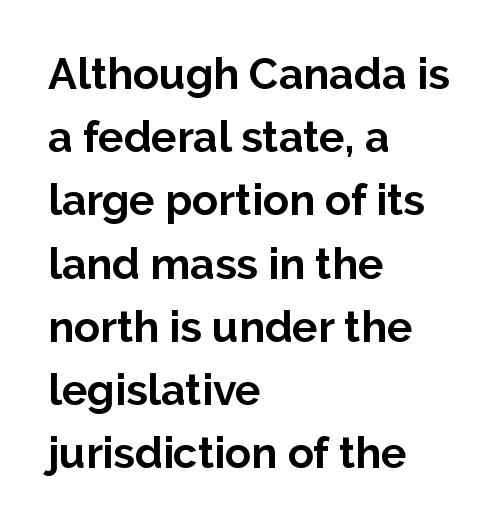
The image shows 43 px bold sans-serif type, upright; set left-aligned, normal line spacing (1.47x), normal letter spacing, not underlined; low stroke contrast and a medium x-height.
